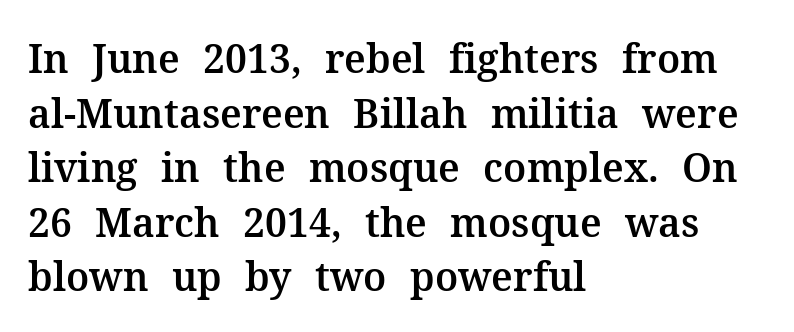
Q: Is the text italic (slanted)? A: No, it is upright.
Q: Is the typeface a serif or a sans-serif typeface? A: Serif.
Q: Is the text underlined? A: No.
Q: How is the paragraph aligned? A: Left-aligned.
Q: Is the spacing between letters normal or unusually wide? A: Normal.
Q: Is the spacing between lines tight, normal or loose? A: Normal.
Q: Width (condensed, normal, or wide)? A: Normal.
Q: Stroke contrast? A: Medium.
Q: x-height? A: Medium.
Q: Monospaced? A: No.
